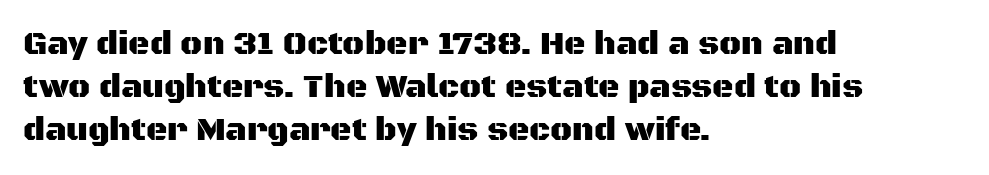
Q: Is the text italic (slanted)? A: No, it is upright.
Q: Is the typeface a serif or a sans-serif typeface? A: Sans-serif.
Q: Is the text underlined? A: No.
Q: How is the paragraph aligned? A: Left-aligned.
Q: Is the spacing between letters normal or unusually wide? A: Normal.
Q: Is the spacing between lines tight, normal or loose? A: Normal.
Q: Width (condensed, normal, or wide)? A: Normal.
Q: Stroke contrast? A: Medium.
Q: x-height? A: Large.
Q: Monospaced? A: No.
